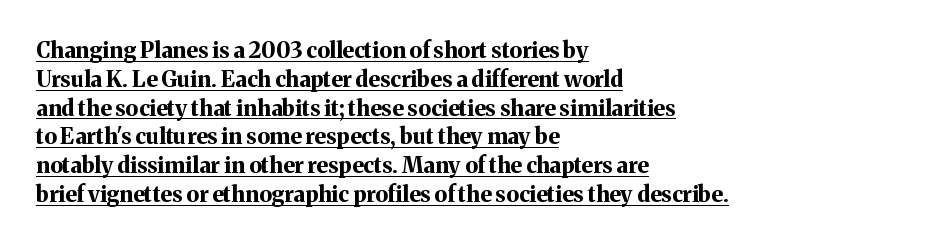
{"italic": "no", "bold": "yes", "underline": "yes", "align": "left", "line_spacing": "normal", "line_spacing_ratio": 1.31, "letter_spacing": "normal", "letter_spacing_em": 0.0, "glyph_px": 22}
